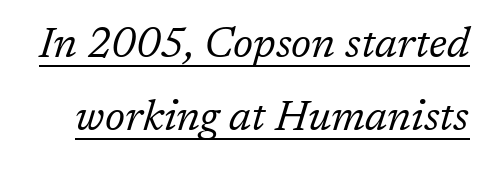
The image shows 42 px regular-weight serif type, italic (leaning right); set line spacing 1.75x, normal letter spacing, underlined; low stroke contrast and a medium x-height.
